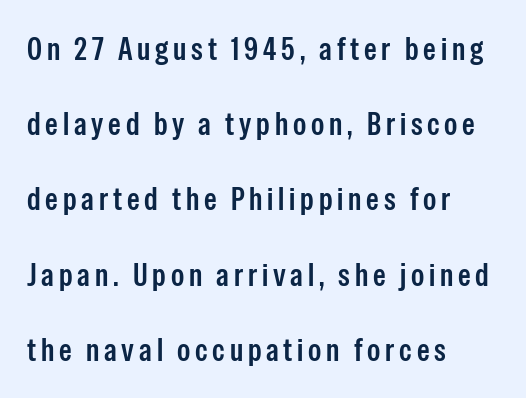
Q: Is the text bold? A: Semi-bold.
Q: Is the text italic (slanted)? A: No, it is upright.
Q: Is the typeface a serif or a sans-serif typeface? A: Sans-serif.
Q: Is the text underlined? A: No.
Q: How is the paragraph aligned? A: Left-aligned.
Q: Is the spacing between lines tight, normal or loose? A: Loose.
Q: Width (condensed, normal, or wide)? A: Condensed.
Q: Stroke contrast? A: Low.
Q: x-height? A: Medium.
Q: Monospaced? A: No.
